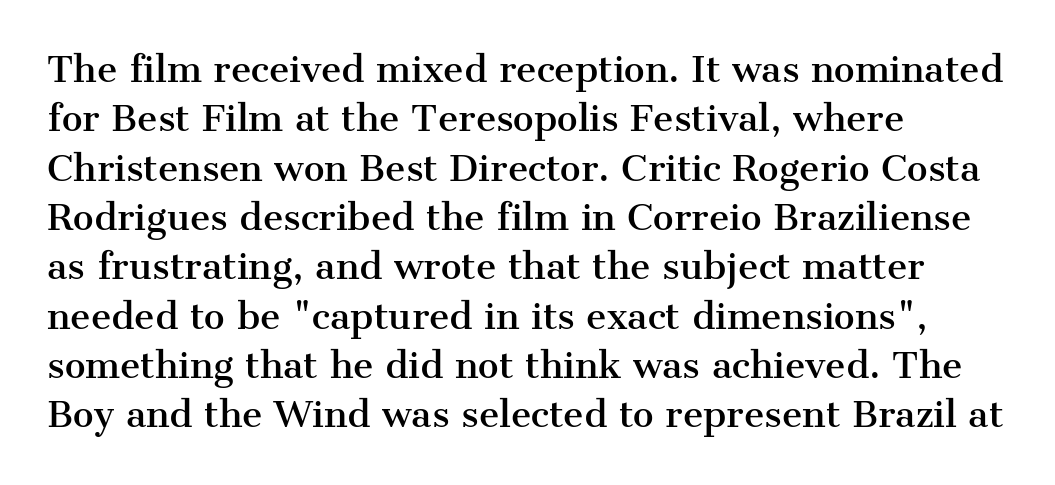
Q: Is the text italic (slanted)? A: No, it is upright.
Q: Is the typeface a serif or a sans-serif typeface? A: Serif.
Q: Is the text underlined? A: No.
Q: How is the paragraph aligned? A: Left-aligned.
Q: Is the spacing between letters normal or unusually wide? A: Normal.
Q: Is the spacing between lines tight, normal or loose? A: Normal.
Q: Width (condensed, normal, or wide)? A: Normal.
Q: Stroke contrast? A: Medium.
Q: x-height? A: Medium.
Q: Monospaced? A: No.
